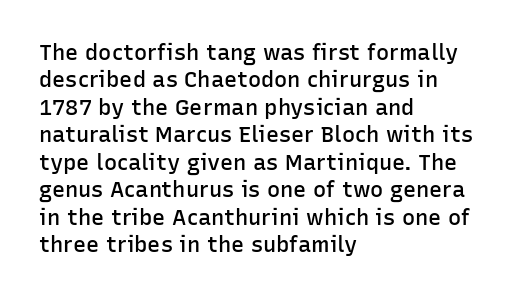
Horizontal bands of white between lines are of average thickness. The rendering keeps characters at their native spacing. The rendering anchors every line to the left-hand side. The type sits square on the baseline with zero lean.
